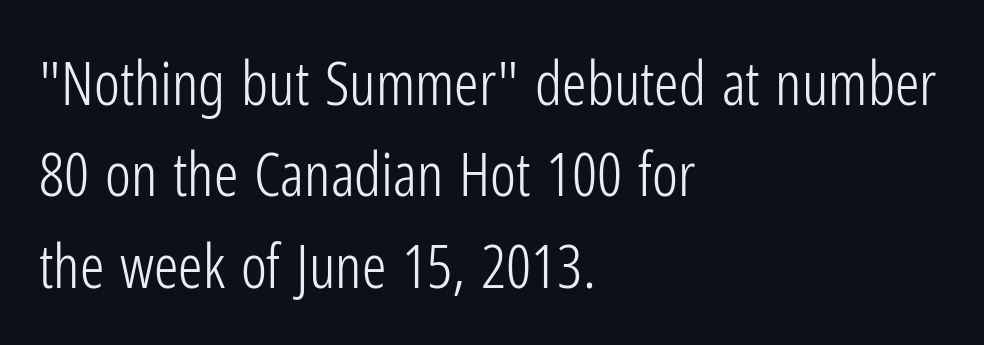
Which margin do the lines hug? The left one — the right edge is uneven. This is sans-serif lettering, the kind often seen on screens and signage. Evenly set lines give the paragraph a standard silhouette. The typeface has the unassuming heft of standard copy or less. The tracking reads as untouched default to a designer's eye.
